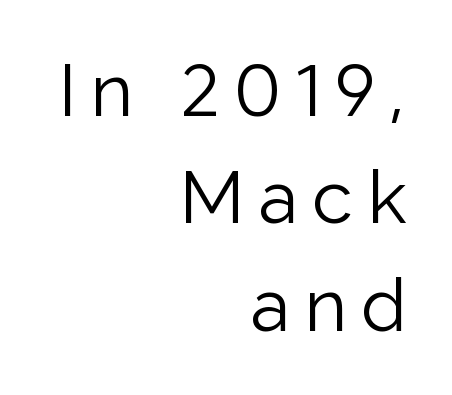
Q: Is the text bold? A: No.
Q: Is the text italic (slanted)? A: No, it is upright.
Q: Is the typeface a serif or a sans-serif typeface? A: Sans-serif.
Q: Is the text underlined? A: No.
Q: How is the paragraph aligned? A: Right-aligned.
Q: Is the spacing between lines tight, normal or loose? A: Normal.
Q: Width (condensed, normal, or wide)? A: Normal.
Q: Stroke contrast? A: Low.
Q: x-height? A: Medium.
Q: Monospaced? A: No.
